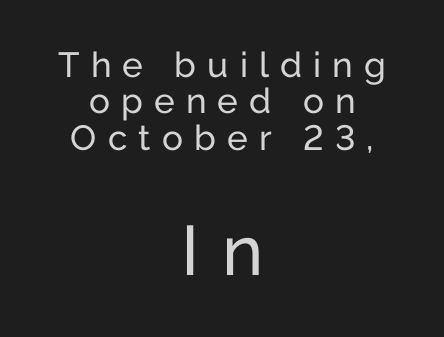
{"serif": "no", "italic": "no", "width": "normal", "stroke_contrast": "low", "x_height": "medium", "monospaced": "no", "underline": "no", "align": "center", "line_spacing": "tight", "line_spacing_ratio": 1.04, "letter_spacing": "wide", "letter_spacing_em": 0.32, "larger_block": "second", "size_ratio": 2.0, "glyph_px": 70}
